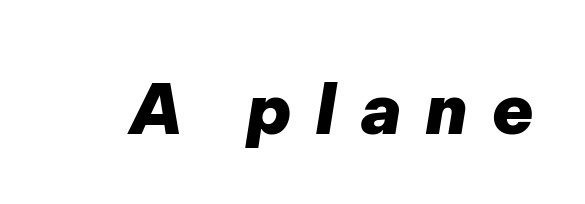
Someone cranked the tracking dial way up on this one. Check under the words: just untouched page. This sample has the flowing, uneven cadence of proportional lettering. A full-strength bold gives these letters their thick strokes. In terms of posture, this sample is oblique.
